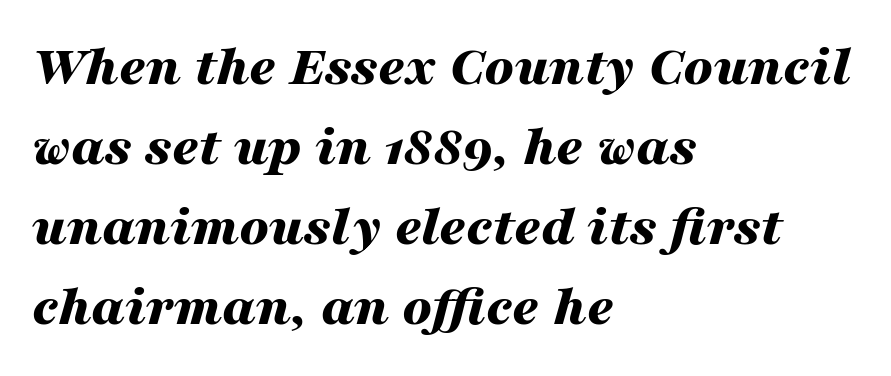
The image shows 58 px bold, wide type, italic (leaning right); set left-aligned, normal line spacing (1.38x), normal letter spacing, not underlined; medium stroke contrast and a medium x-height.
